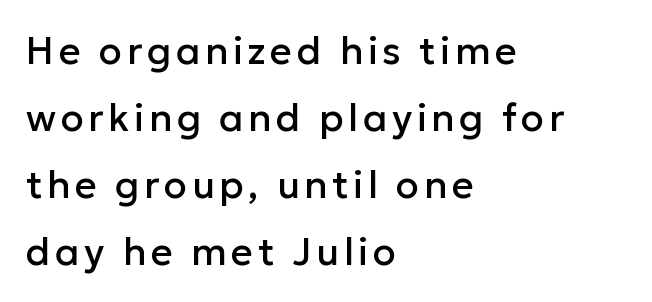
The image shows 38 px sans-serif type, upright; set left-aligned, line spacing 1.76x, not underlined; low stroke contrast and a medium x-height.
